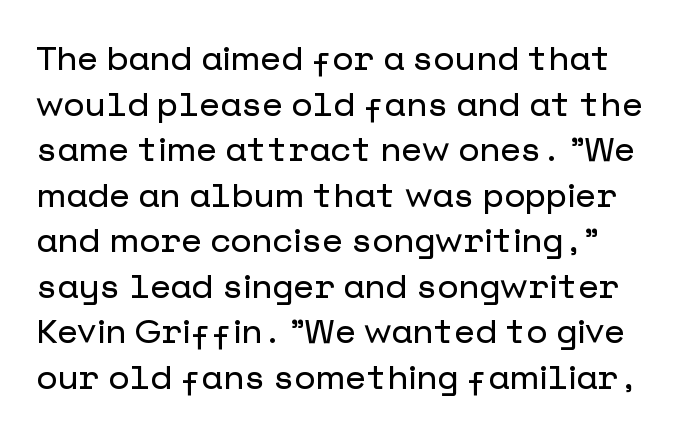
The type is set solid horizontally, with unmodified tracking. Rule under the text: the space is simply empty. What kind of face is this? One without serifs — a sans. A normal amount of white space separates one row of letters from the next. Tall strokes in this sample are plumb rather than angled.
